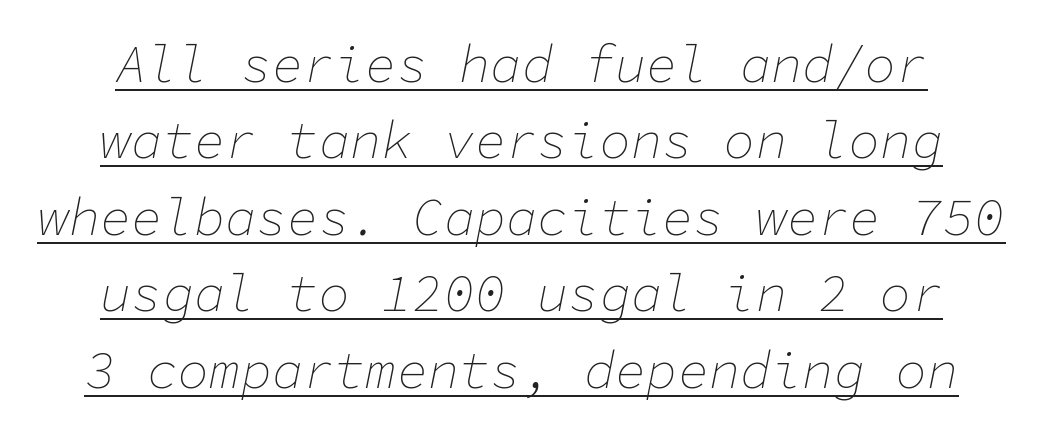
These characters rest on top of a visible drawn line. The rendering uses a moderate line-height, typical for paragraphs. The text carries the slant typical of an italic or oblique font. The face used here is monospaced, like something from a code editor. Between one letter and the next there's only the usual sliver of space.
